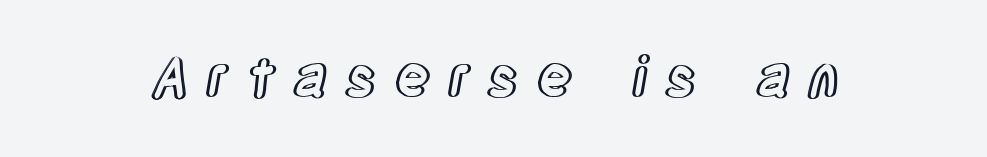
The image shows 55 px condensed type; set unusually wide letter spacing (+0.32 em), not underlined; a large x-height.
